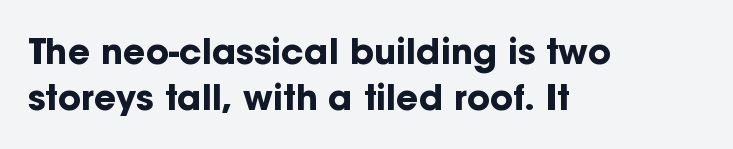
The image shows 35 px bold sans-serif type, upright; set left-aligned, normal line spacing (1.32x), normal letter spacing, not underlined; low stroke contrast and a medium x-height.
